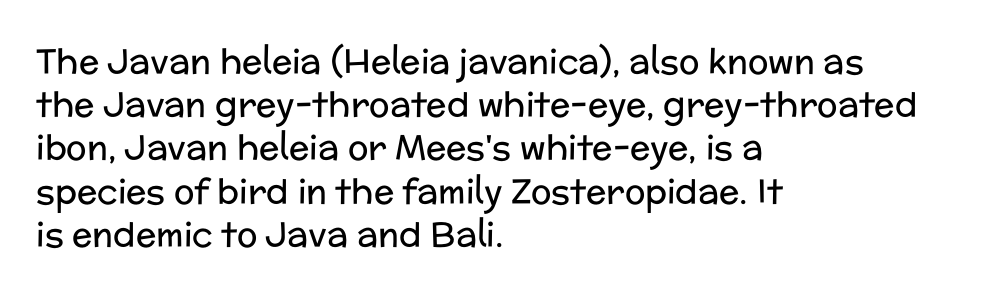
Q: Is the text bold? A: No.
Q: Is the text italic (slanted)? A: No, it is upright.
Q: Is the typeface a serif or a sans-serif typeface? A: Sans-serif.
Q: Is the text underlined? A: No.
Q: How is the paragraph aligned? A: Left-aligned.
Q: Is the spacing between letters normal or unusually wide? A: Normal.
Q: Is the spacing between lines tight, normal or loose? A: Normal.
Q: Width (condensed, normal, or wide)? A: Normal.
Q: Stroke contrast? A: Low.
Q: x-height? A: Medium.
Q: Monospaced? A: No.
